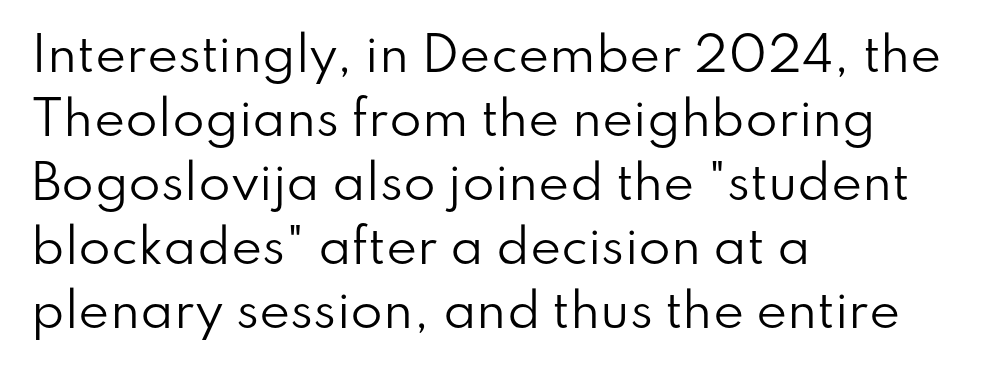
Q: Is the text bold? A: No.
Q: Is the text italic (slanted)? A: No, it is upright.
Q: Is the typeface a serif or a sans-serif typeface? A: Sans-serif.
Q: Is the text underlined? A: No.
Q: How is the paragraph aligned? A: Left-aligned.
Q: Is the spacing between letters normal or unusually wide? A: Normal.
Q: Is the spacing between lines tight, normal or loose? A: Normal.
Q: Width (condensed, normal, or wide)? A: Normal.
Q: Stroke contrast? A: Low.
Q: x-height? A: Small.
Q: Monospaced? A: No.
